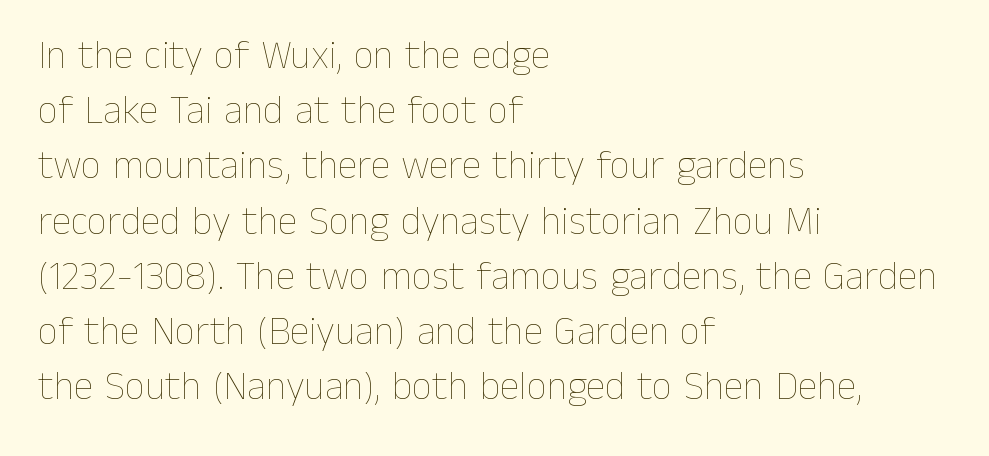
Q: Is the text bold? A: No.
Q: Is the text italic (slanted)? A: No, it is upright.
Q: Is the text underlined? A: No.
Q: How is the paragraph aligned? A: Left-aligned.
Q: Is the spacing between letters normal or unusually wide? A: Normal.
Q: Is the spacing between lines tight, normal or loose? A: Normal.
Q: Width (condensed, normal, or wide)? A: Normal.
Q: Stroke contrast? A: Low.
Q: x-height? A: Medium.
Q: Monospaced? A: No.
